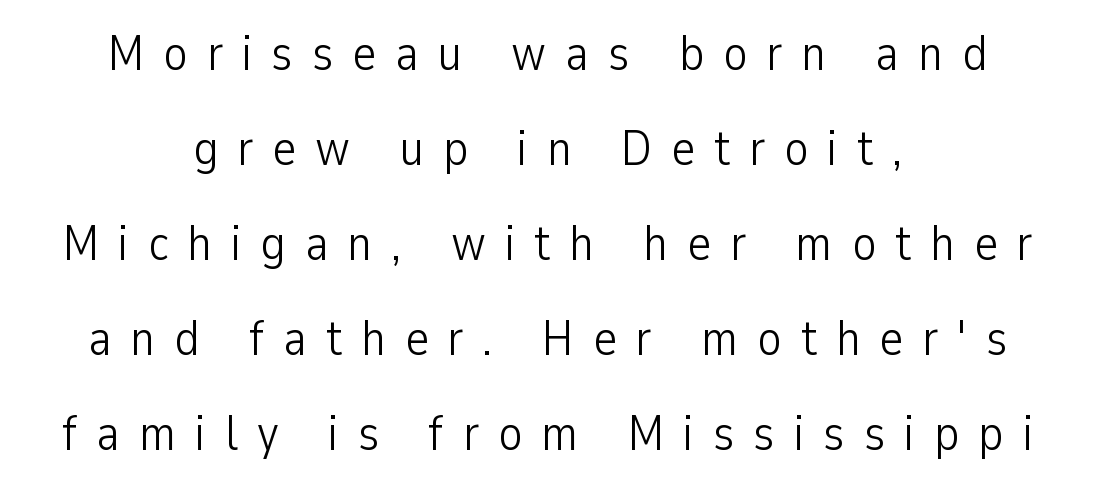
{"serif": "no", "italic": "no", "bold": "no", "weight": "light", "width": "condensed", "stroke_contrast": "low", "x_height": "medium", "monospaced": "no", "underline": "no", "align": "center", "line_spacing": "loose", "line_spacing_ratio": 1.9, "letter_spacing": "wide", "letter_spacing_em": 0.38, "glyph_px": 50}
